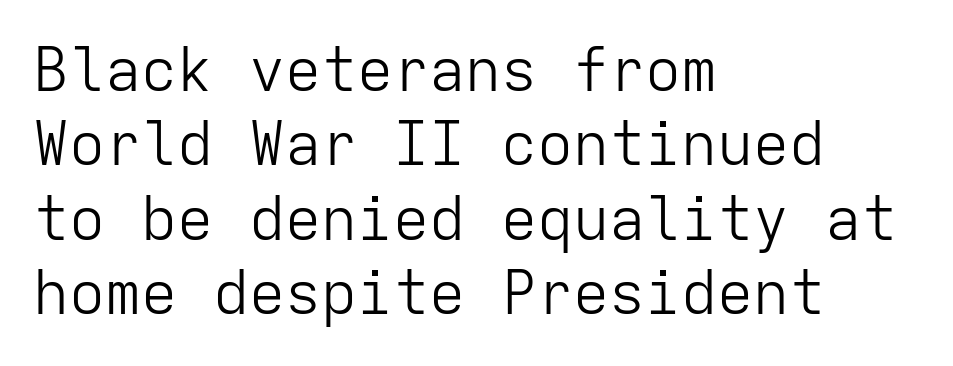
The image shows 60 px light sans-serif type, upright, monospaced; set left-aligned, line spacing 1.24x, normal letter spacing, not underlined; low stroke contrast and a medium x-height.
